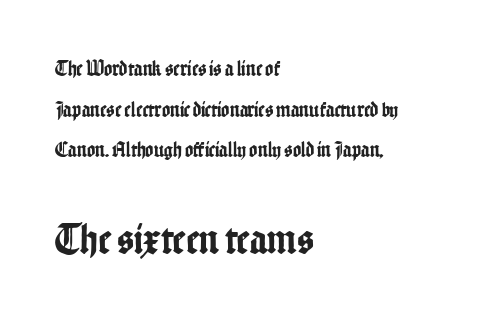
The image shows 44 px condensed sans-serif type, upright; set left-aligned, line spacing 1.85x, normal letter spacing, not underlined; the second (bottom) block is 2.0x larger; low stroke contrast and a medium x-height.
